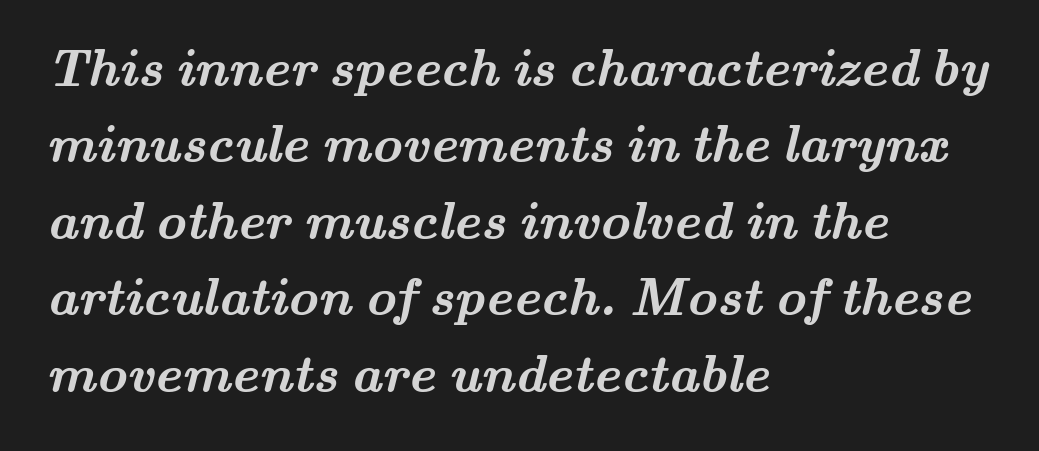
Caption: bold face, heavy strokes. The glyphs in this specimen are seriffed. Proportional: the letters do not fall into vertical columns. Letters rest on an invisible, unmarked baseline. Students, note that the glyphs here touch the page at normal intervals. Interline gaps are of average width in this sample.
